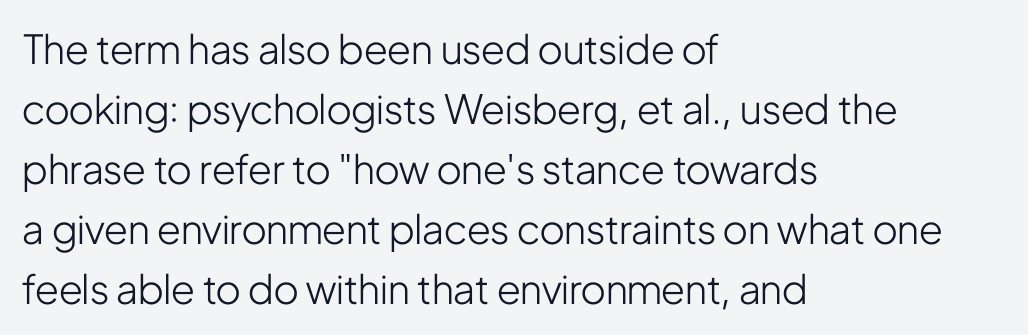
{"serif": "no", "italic": "no", "bold": "no", "weight": "light", "width": "condensed", "stroke_contrast": "low", "x_height": "medium", "monospaced": "no", "underline": "no", "align": "left", "line_spacing": "normal", "line_spacing_ratio": 1.5, "letter_spacing": "normal", "letter_spacing_em": 0.0, "glyph_px": 40}
